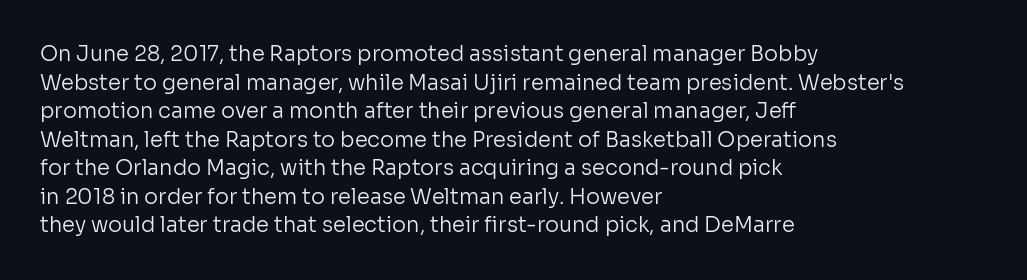
Line beginnings align vertically; line endings do not. Whoever set this chose a conventional vertical rhythm. Stroke mass is kept to a normal reading level or below. Nobody touched the tracking dial on this one.
